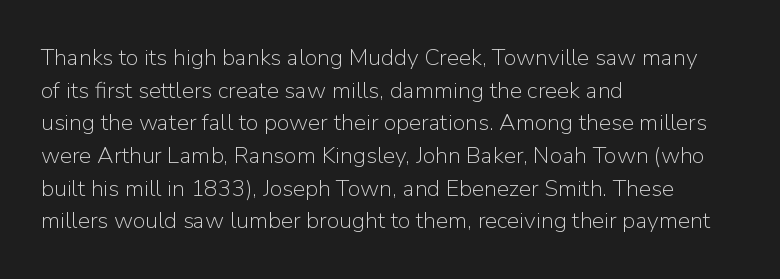
The image shows 23 px text type, upright; set left-aligned, normal line spacing (1.42x), normal letter spacing, not underlined.
